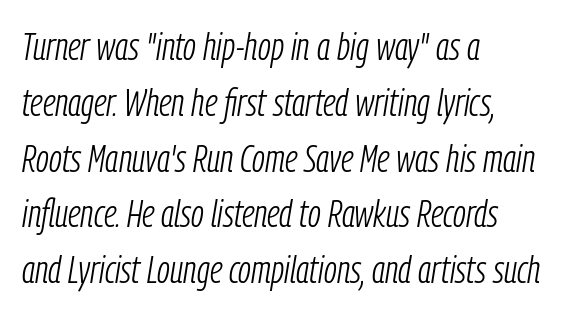
{"italic": "yes", "lean": "right", "slant_degrees": 9, "bold": "no", "weight": "light", "width": "condensed", "stroke_contrast": "low", "x_height": "medium", "monospaced": "no", "underline": "no", "align": "left", "line_spacing": "normal", "line_spacing_ratio": 1.43, "letter_spacing": "normal", "letter_spacing_em": 0.0, "glyph_px": 39}
